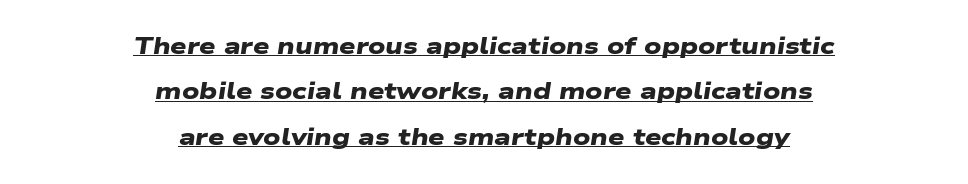
Descenders here cross a horizontal rule under the line. Short note: letters normally spaced. Compared with a flush-left layout, this one balances lines on the center instead. The rendering uses a bold face; every stroke is thick and dark. Airy leading.
